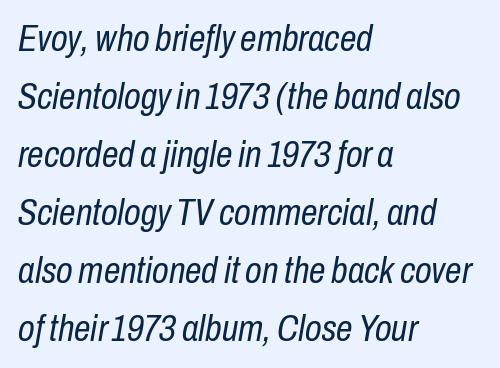
{"italic": "yes", "lean": "right", "slant_degrees": 10, "bold": "no", "weight": "regular", "width": "condensed", "stroke_contrast": "low", "x_height": "medium", "monospaced": "no", "underline": "no", "align": "left", "line_spacing": "normal", "line_spacing_ratio": 1.57, "letter_spacing": "normal", "letter_spacing_em": 0.0, "glyph_px": 37}
